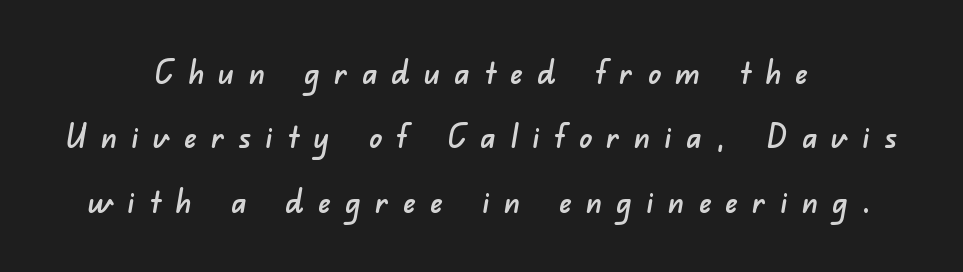
Q: Is the typeface a serif or a sans-serif typeface? A: Sans-serif.
Q: Is the text underlined? A: No.
Q: How is the paragraph aligned? A: Centered.
Q: Is the spacing between letters normal or unusually wide? A: Unusually wide.
Q: Is the spacing between lines tight, normal or loose? A: Loose.
Q: Width (condensed, normal, or wide)? A: Normal.
Q: Stroke contrast? A: Low.
Q: x-height? A: Small.
Q: Monospaced? A: No.
